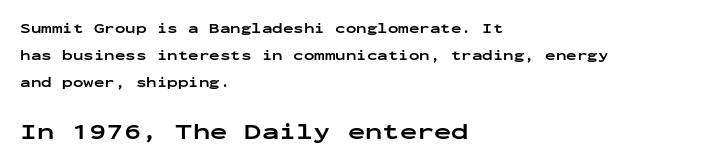
Q: Is the text bold? A: Yes.
Q: Is the text italic (slanted)? A: No, it is upright.
Q: Is the text underlined? A: No.
Q: How is the paragraph aligned? A: Left-aligned.
Q: Is the spacing between letters normal or unusually wide? A: Normal.
Q: Is the spacing between lines tight, normal or loose? A: Loose.
Q: Which block of text is set in a larger size, the first (top) or the second (bottom)? A: The second (bottom) one.
